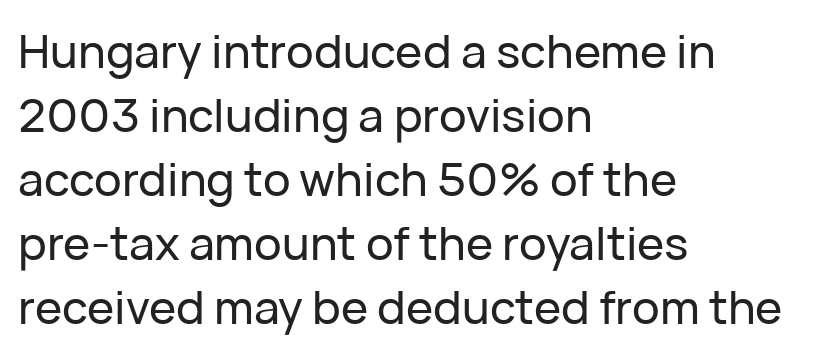
The image shows 46 px sans-serif type, upright; set left-aligned, normal line spacing (1.39x), normal letter spacing, not underlined; low stroke contrast and a medium x-height.
